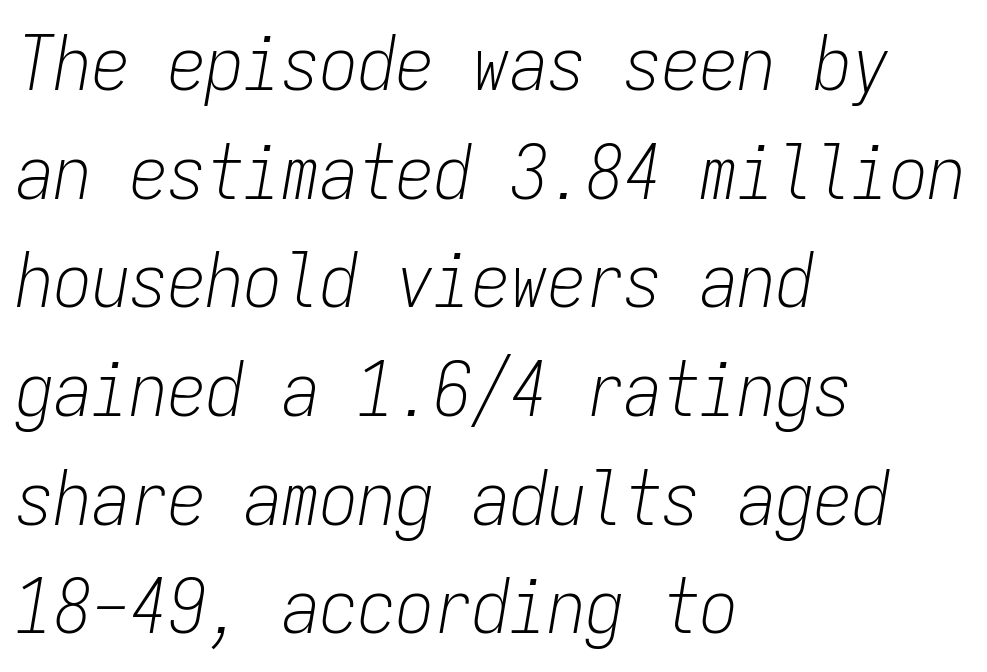
The image shows 76 px light, condensed type, italic (leaning right), monospaced; set left-aligned, normal line spacing (1.43x), normal letter spacing, not underlined; low stroke contrast and a medium x-height.
